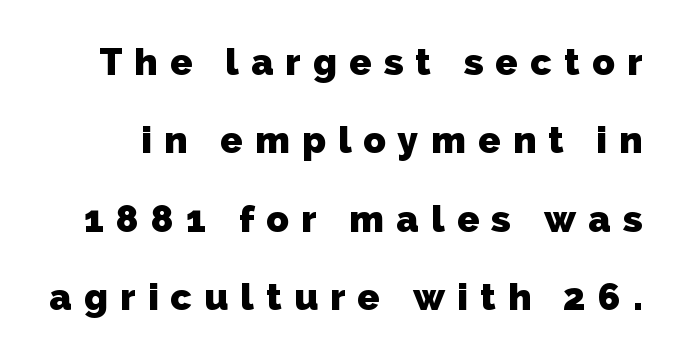
Q: Is the text bold? A: Yes.
Q: Is the typeface a serif or a sans-serif typeface? A: Sans-serif.
Q: Is the text underlined? A: No.
Q: Is the spacing between letters normal or unusually wide? A: Unusually wide.
Q: Is the spacing between lines tight, normal or loose? A: Loose.
Q: Width (condensed, normal, or wide)? A: Normal.
Q: Stroke contrast? A: Low.
Q: x-height? A: Medium.
Q: Monospaced? A: No.
